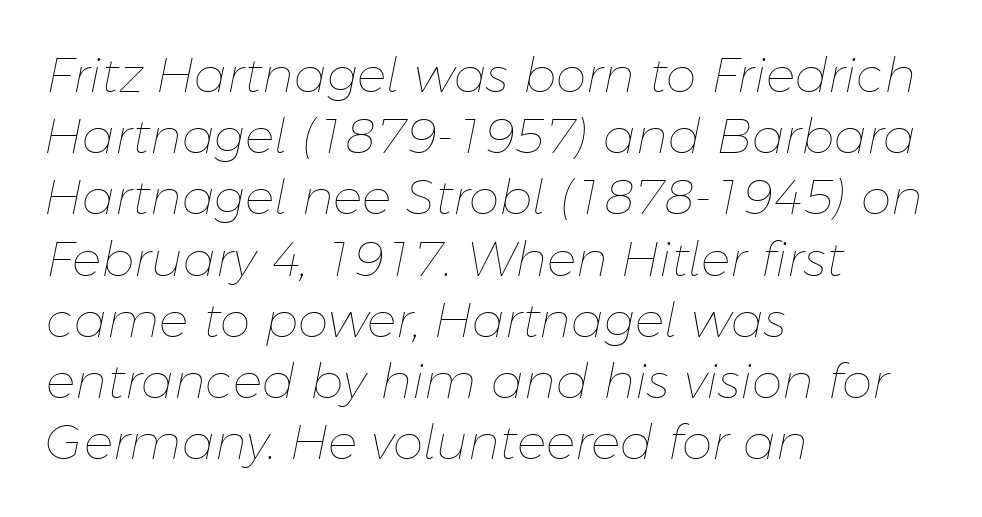
Q: Is the text bold? A: No.
Q: Is the text italic (slanted)? A: Yes, it leans right by about 11 degrees.
Q: Is the text underlined? A: No.
Q: How is the paragraph aligned? A: Left-aligned.
Q: Is the spacing between letters normal or unusually wide? A: Normal.
Q: Is the spacing between lines tight, normal or loose? A: Normal.
Q: Width (condensed, normal, or wide)? A: Normal.
Q: Stroke contrast? A: Low.
Q: x-height? A: Medium.
Q: Monospaced? A: No.
